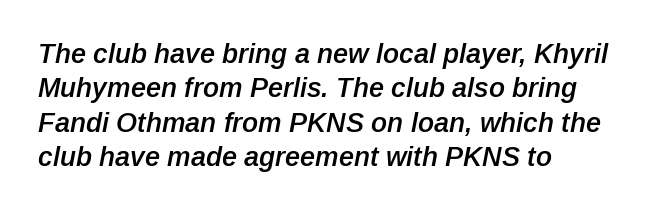
A fair bit of extra ink — the face is semibold, not bold. Caption: standard tracking, unaltered. Slanted lettering throughout. Successive baselines arrive at the customary interval. A bare baseline throughout the passage.
